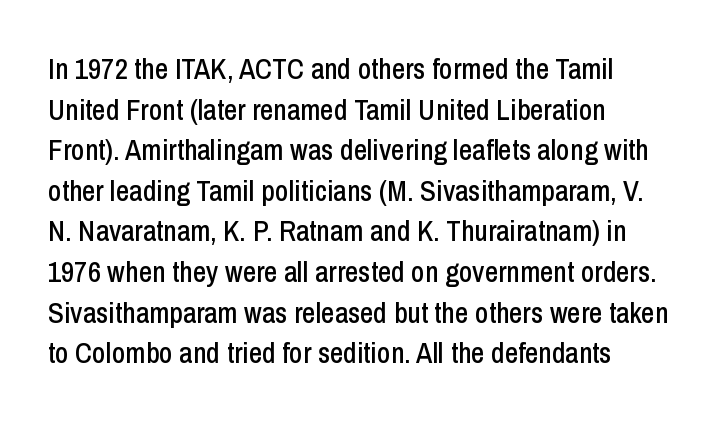
Underlining? Definitely not there. The letters stand upright; this is a roman face. Horizontal bands of white between lines are of average thickness. The letters advance in unequal steps, a hallmark of proportional type.
